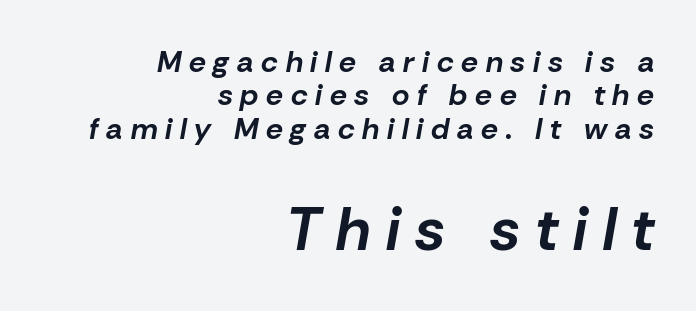
{"italic": "yes", "lean": "right", "slant_degrees": 10, "bold": "yes", "weight": "bold", "width": "normal", "stroke_contrast": "low", "x_height": "medium", "monospaced": "no", "underline": "no", "align": "right", "line_spacing": "tight", "line_spacing_ratio": 1.11, "letter_spacing": "wide", "letter_spacing_em": 0.26, "larger_block": "second", "size_ratio": 2.0, "glyph_px": 60}
